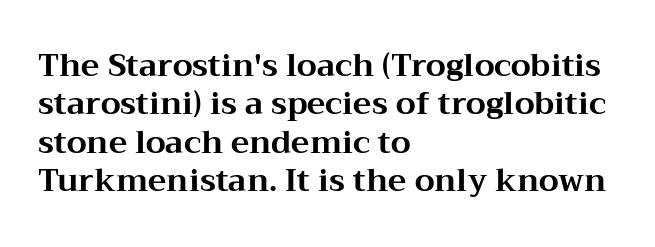
Here the glyphs are tracked normally, forming tight word shapes. You can tell it's not italic because the verticals are truly vertical. The paragraph shown leans on its left margin. The specimen omits any rule beneath the text block's lines.
